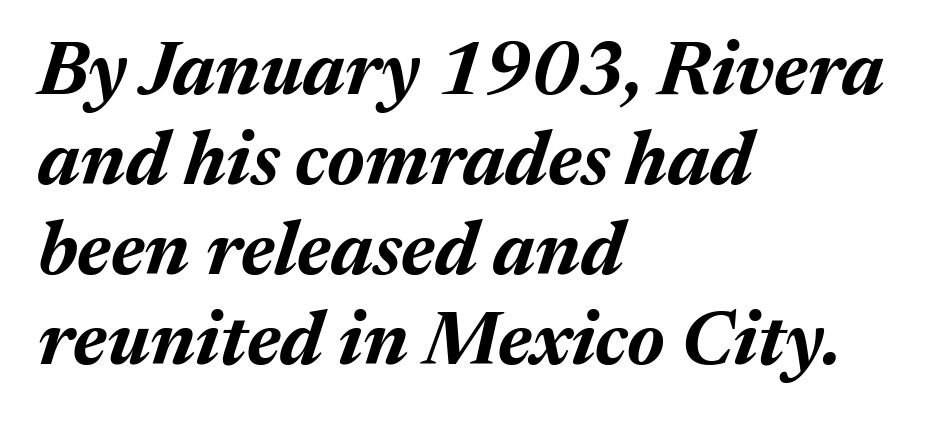
The image shows 75 px bold type, italic (leaning right); set left-aligned, line spacing 1.2x, normal letter spacing, not underlined; medium stroke contrast and a medium x-height.
